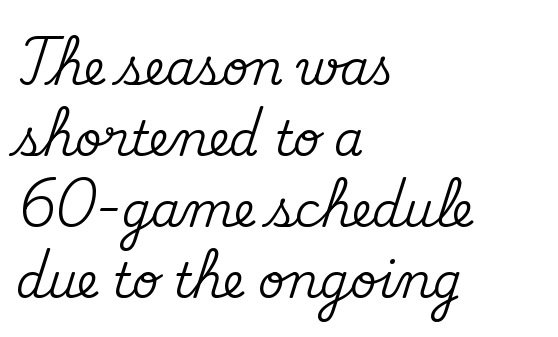
The image shows 47 px serif type; set left-aligned, normal line spacing (1.51x), normal letter spacing, not underlined; medium stroke contrast and a small x-height.
